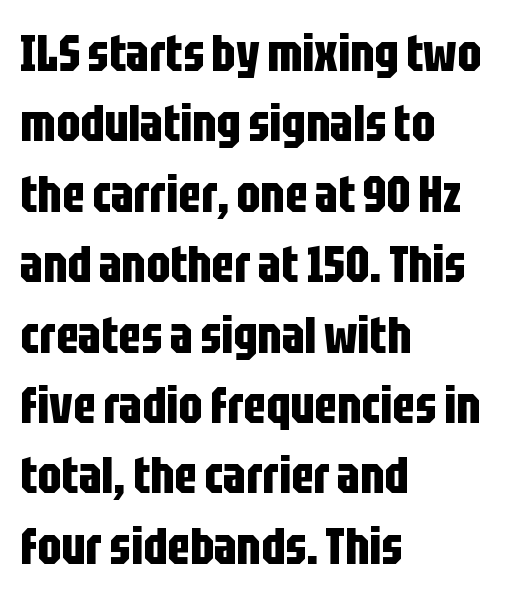
{"serif": "no", "italic": "no", "bold": "yes", "weight": "bold", "width": "condensed", "stroke_contrast": "low", "x_height": "large", "monospaced": "no", "underline": "no", "align": "left", "line_spacing": "normal", "line_spacing_ratio": 1.38, "letter_spacing": "normal", "letter_spacing_em": 0.0, "glyph_px": 51}
